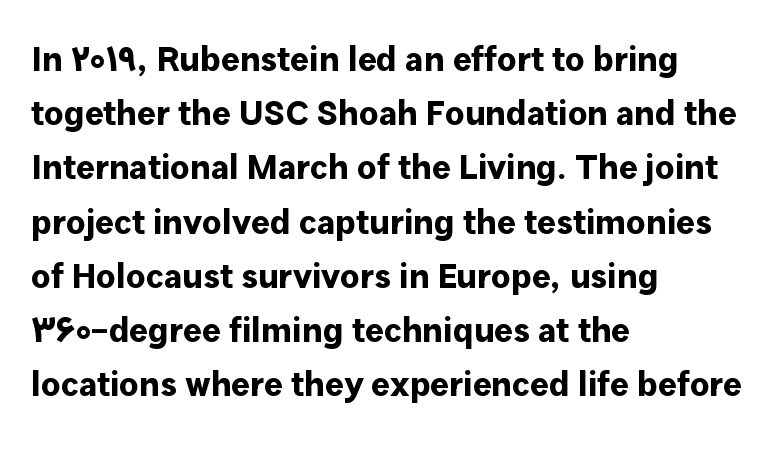
{"serif": "no", "italic": "no", "bold": "yes", "weight": "bold", "width": "normal", "stroke_contrast": "low", "x_height": "medium", "monospaced": "no", "underline": "no", "align": "left", "line_spacing": "normal", "line_spacing_ratio": 1.55, "letter_spacing": "normal", "letter_spacing_em": 0.0, "glyph_px": 35}
